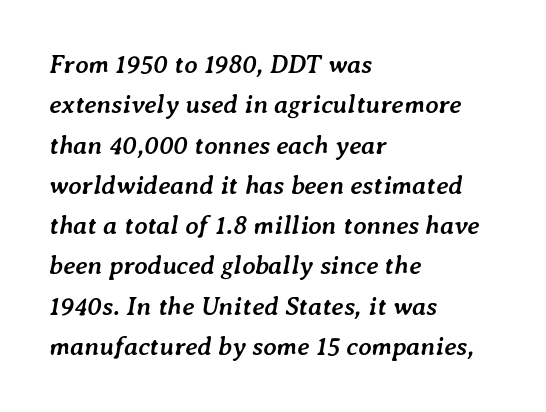
The image shows 26 px bold type, italic (leaning right); set left-aligned, normal line spacing (1.55x), normal letter spacing, not underlined.
